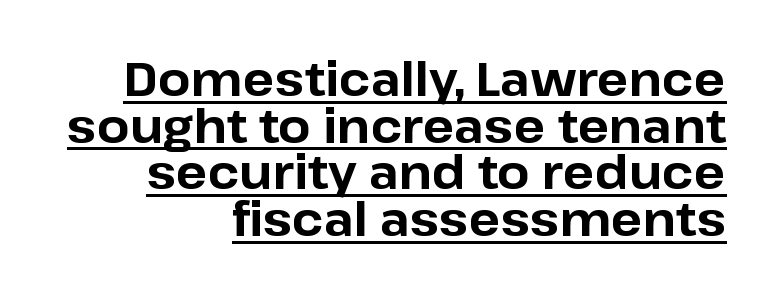
In terms of posture, this sample is upright. Does the copy run flush right? Yes — the right margin is perfectly even. Letterform terminals end flat and unadorned throughout the passage. The type is set solid horizontally, with unmodified tracking.
